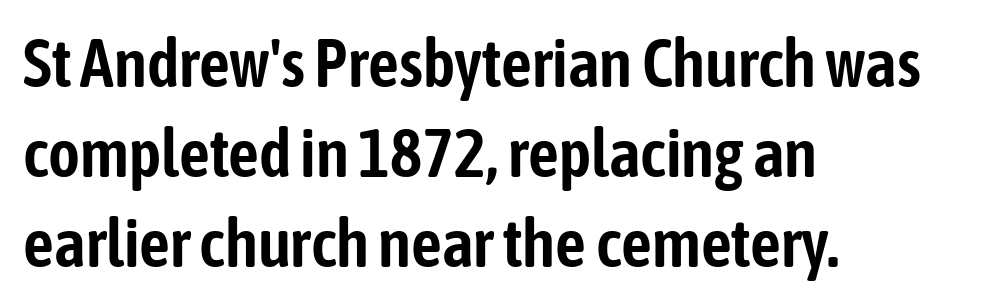
Do the characters align in a grid? No, the font is proportional. Nobody touched the tracking dial on this one. Every character sits straight up, as roman type does. Nobody drew a line under any word here.
